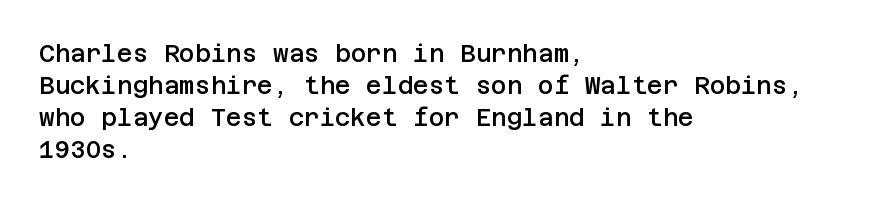
Q: Is the text bold? A: Semi-bold.
Q: Is the text italic (slanted)? A: No, it is upright.
Q: Is the text underlined? A: No.
Q: How is the paragraph aligned? A: Left-aligned.
Q: Is the spacing between letters normal or unusually wide? A: Normal.
Q: Is the spacing between lines tight, normal or loose? A: Normal.
